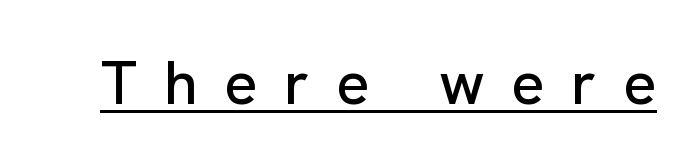
Q: Is the text italic (slanted)? A: No, it is upright.
Q: Is the typeface a serif or a sans-serif typeface? A: Sans-serif.
Q: Is the text underlined? A: Yes.
Q: Is the spacing between letters normal or unusually wide? A: Unusually wide.
Q: Width (condensed, normal, or wide)? A: Normal.
Q: Stroke contrast? A: Low.
Q: x-height? A: Medium.
Q: Monospaced? A: No.
